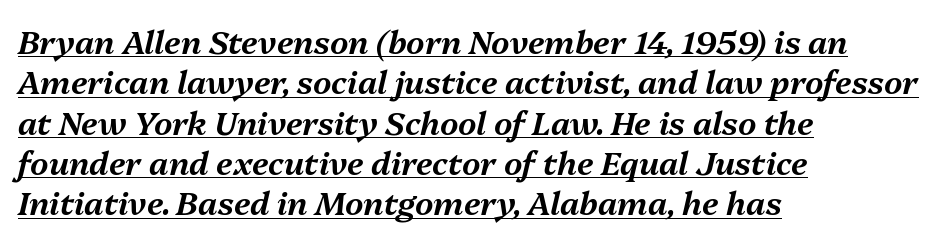
Q: Is the text italic (slanted)? A: Yes, it leans right by about 13 degrees.
Q: Is the text underlined? A: Yes.
Q: How is the paragraph aligned? A: Left-aligned.
Q: Is the spacing between letters normal or unusually wide? A: Normal.
Q: Is the spacing between lines tight, normal or loose? A: Normal.
Q: Width (condensed, normal, or wide)? A: Normal.
Q: Stroke contrast? A: Medium.
Q: x-height? A: Medium.
Q: Monospaced? A: No.
